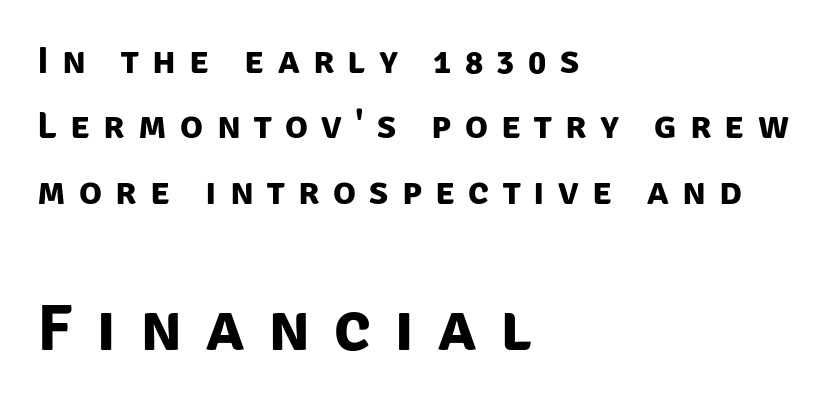
{"serif": "no", "bold": "yes", "weight": "bold", "width": "normal", "stroke_contrast": "low", "x_height": "large", "monospaced": "no", "underline": "no", "align": "left", "line_spacing_ratio": 1.72, "letter_spacing": "wide", "letter_spacing_em": 0.35, "larger_block": "second", "size_ratio": 1.76, "glyph_px": 67}
